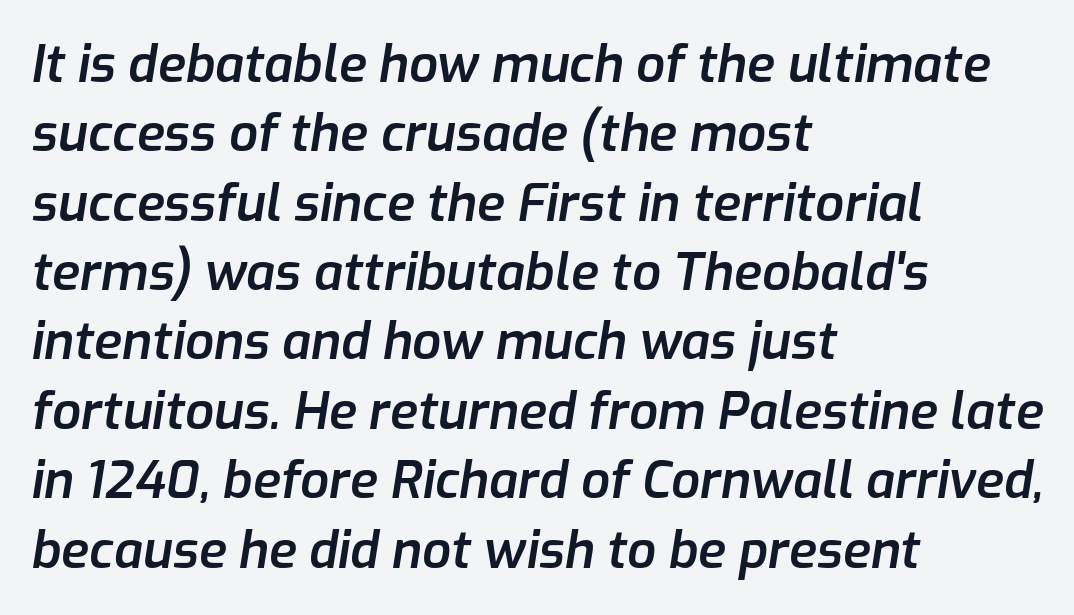
Teacher's note: observe the even left margin — that is flush-left alignment. Only glyphs here, with clear space below each row. The line-height multiplier appears to be the usual default. Yep, that's italic — everything's leaning. A somewhat darkened texture: the type is semibold rather than bold. Each letter keeps its own natural width here, so spacing adapts to shape.
